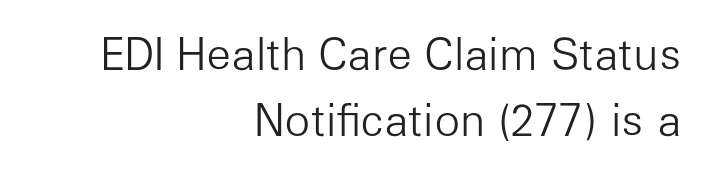
The image shows 43 px light sans-serif type, upright; set right-aligned, normal line spacing (1.53x), normal letter spacing, not underlined; low stroke contrast and a medium x-height.
